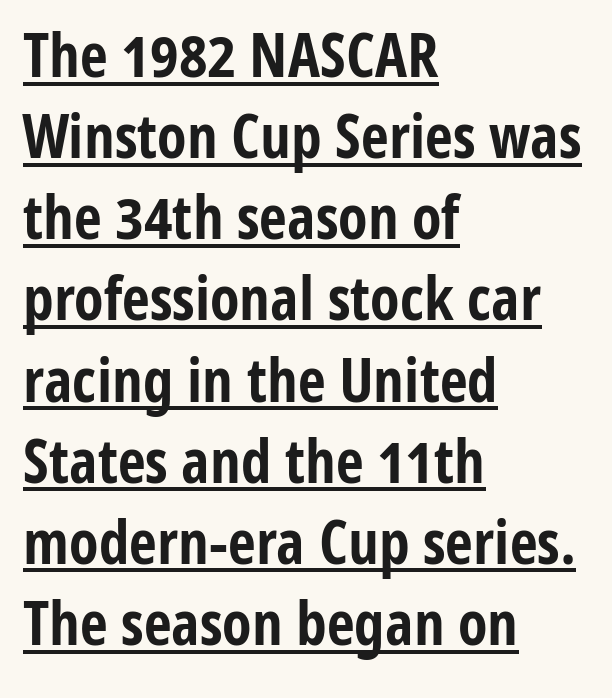
The image shows 61 px bold, condensed sans-serif type, upright; set left-aligned, normal line spacing (1.33x), normal letter spacing, underlined; low stroke contrast and a medium x-height.
